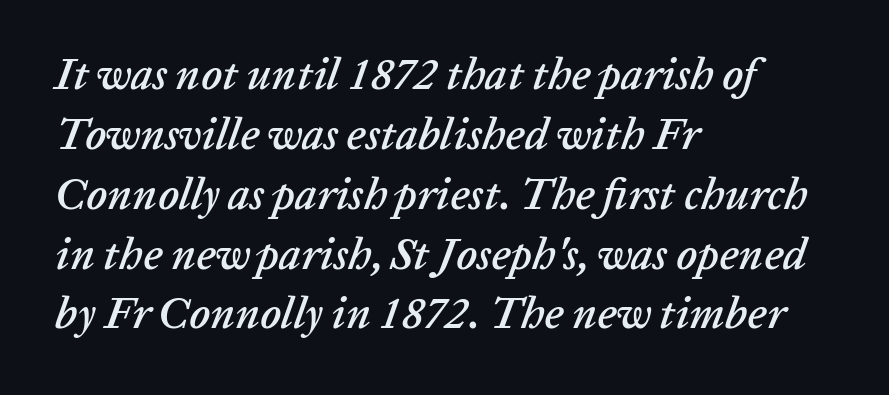
There is no visible air inserted between adjacent glyphs. Evenly set lines give the paragraph a standard silhouette. Designer's note — italics engaged. The face used here is proportionally spaced, like ordinary book or web type. Underlining? Definitely not there.
